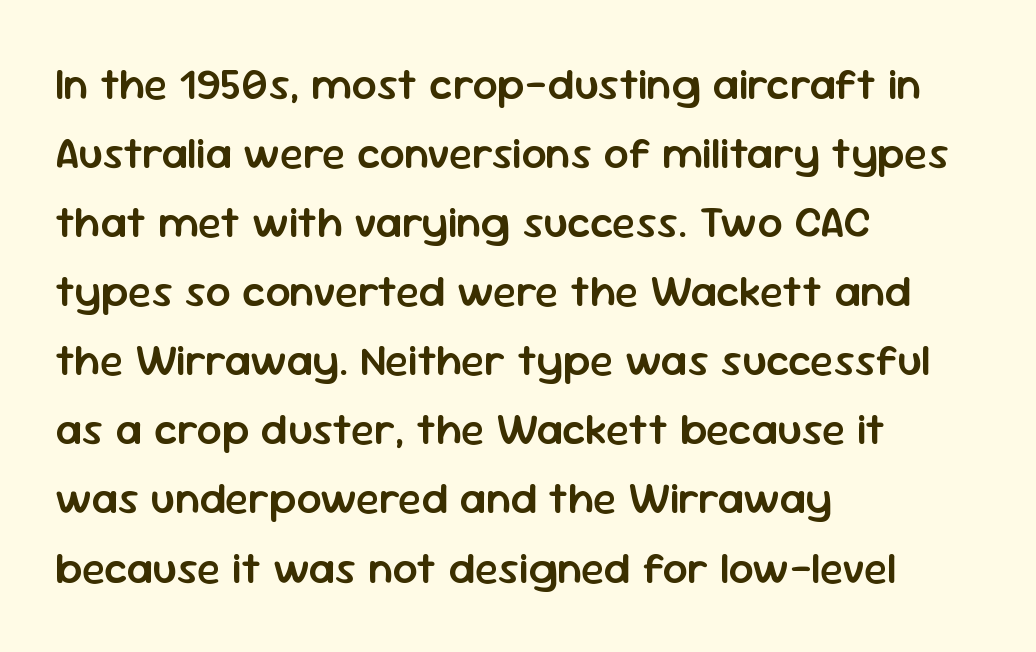
Rows of type keep a routine distance in the vertical direction. Just letters on the line, the space beneath them empty. Words appear dense and cohesive because spacing is normal. The lettering stays uniformly vertical, giving the passage a roman look. The passage shown is semibold, sitting just below true bold.
